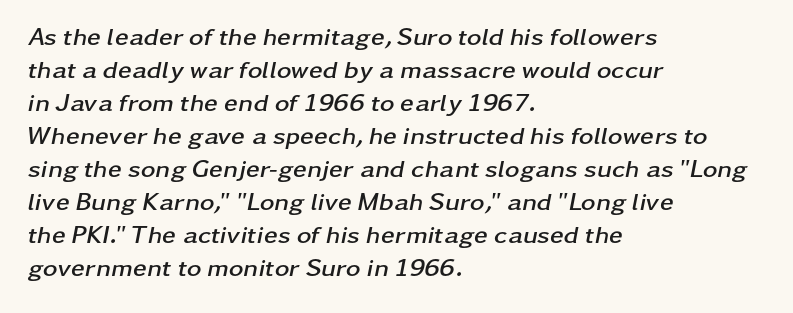
{"italic": "yes", "lean": "right", "slant_degrees": 11, "bold": "yes", "underline": "no", "align": "left", "line_spacing": "normal", "line_spacing_ratio": 1.32, "letter_spacing": "normal", "letter_spacing_em": 0.0, "glyph_px": 25}
